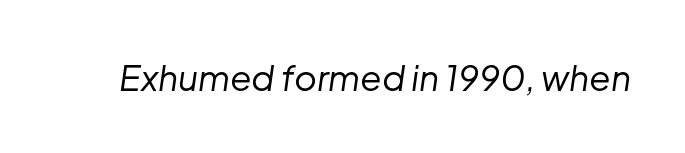
This reads as an unemphasized weight, regular at the heaviest. Inter-character spacing is left at the font's built-in metrics. Honestly, there is no underline to notice here at all. Tall strokes in this sample are angled rather than plumb. You could not count columns in this text — the font is proportionally spaced.
